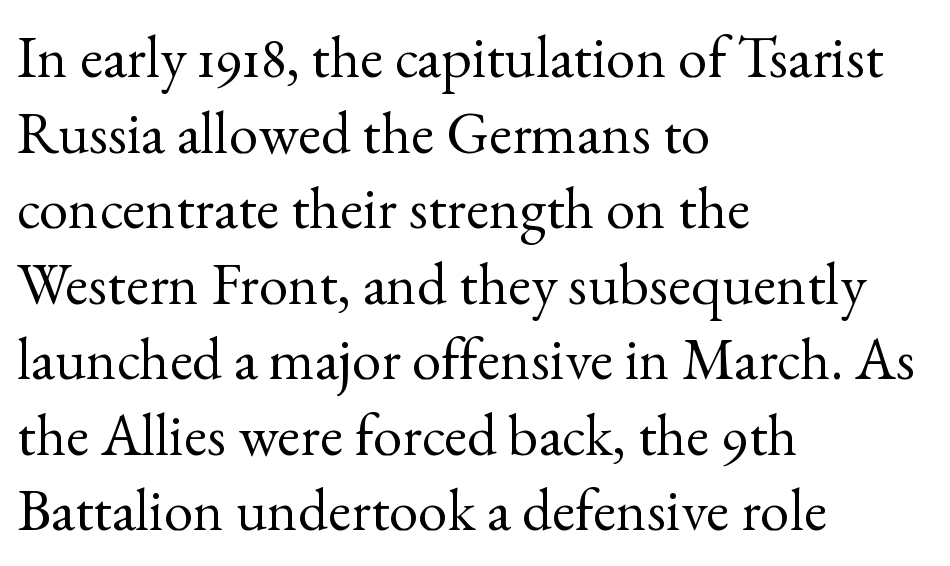
Summary of vertical rhythm: regular, with standard interline spacing. You could call the tracking neutral — neither tight nor loose. Regarding serifs, this sample has them. Anything drawn beneath the words? Only blank space. Notice how the stems are strictly vertical — no italics here. The typeface has the unassuming heft of standard copy or less.
